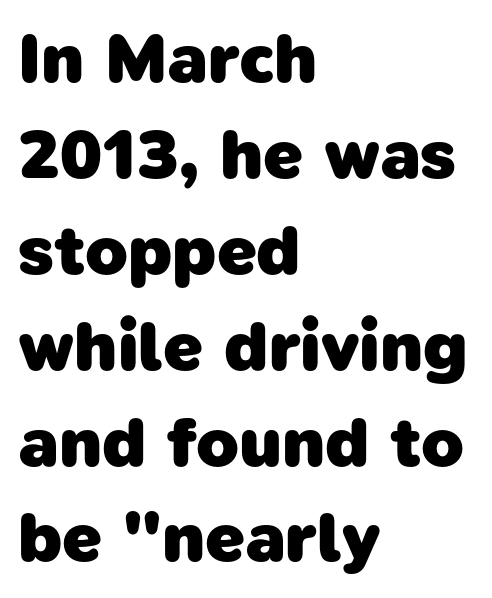
Q: Is the text bold? A: Yes.
Q: Is the typeface a serif or a sans-serif typeface? A: Sans-serif.
Q: Is the text underlined? A: No.
Q: How is the paragraph aligned? A: Left-aligned.
Q: Is the spacing between letters normal or unusually wide? A: Normal.
Q: Is the spacing between lines tight, normal or loose? A: Normal.
Q: Width (condensed, normal, or wide)? A: Normal.
Q: Stroke contrast? A: Low.
Q: x-height? A: Medium.
Q: Monospaced? A: No.
